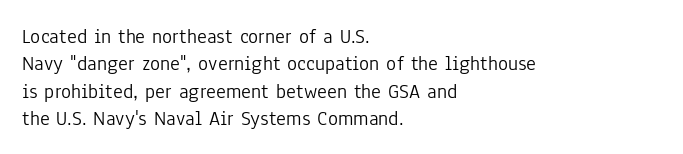
Reading down the block, your eye returns to a fixed left position each line. The weight tops out at a normal text grade. Interline gaps are of average width in this sample. The letters sit at their default tracking, neither squeezed nor spread.
